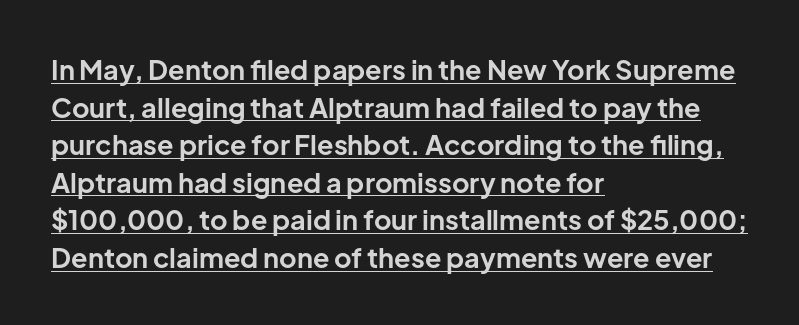
Q: Is the text bold? A: Yes.
Q: Is the text italic (slanted)? A: No, it is upright.
Q: Is the text underlined? A: Yes.
Q: How is the paragraph aligned? A: Left-aligned.
Q: Is the spacing between letters normal or unusually wide? A: Normal.
Q: Is the spacing between lines tight, normal or loose? A: Normal.
